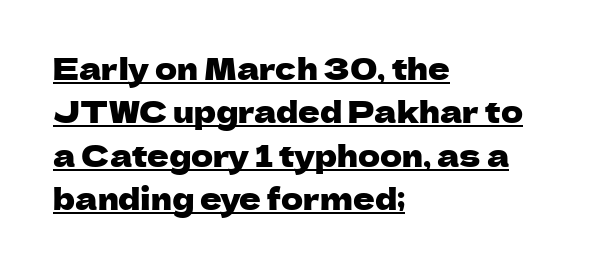
{"serif": "no", "italic": "no", "width": "normal", "stroke_contrast": "low", "x_height": "medium", "monospaced": "no", "underline": "yes", "align": "left", "line_spacing": "normal", "line_spacing_ratio": 1.45, "letter_spacing": "normal", "letter_spacing_em": 0.0, "glyph_px": 30}
